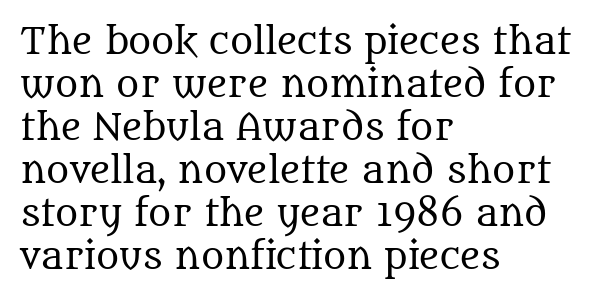
The image shows 35 px regular-weight serif type, upright; set left-aligned, line spacing 1.23x, normal letter spacing, not underlined; medium stroke contrast and a large x-height.
